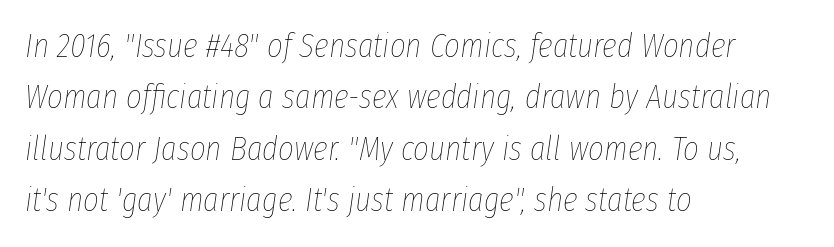
These lines are rendered in a variable-pitch font. Casual observation: everything's shoved over to the left. Interline gaps are of average width in this sample. When letters slant like this, we call the style italic. The foot of each line stays bare and open. Standard letterfit; no display-style spreading of the glyphs.
